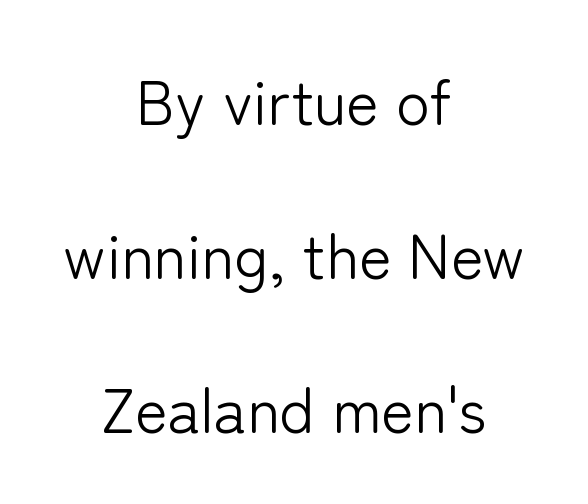
Q: Is the text bold? A: No.
Q: Is the text italic (slanted)? A: No, it is upright.
Q: Is the typeface a serif or a sans-serif typeface? A: Sans-serif.
Q: Is the text underlined? A: No.
Q: How is the paragraph aligned? A: Centered.
Q: Is the spacing between letters normal or unusually wide? A: Normal.
Q: Is the spacing between lines tight, normal or loose? A: Loose.
Q: Width (condensed, normal, or wide)? A: Normal.
Q: Stroke contrast? A: Low.
Q: x-height? A: Medium.
Q: Monospaced? A: No.
